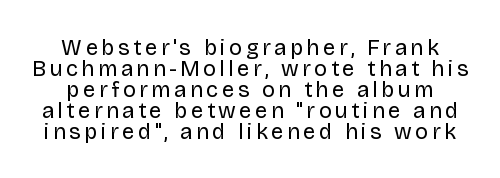
{"italic": "no", "bold": "no", "underline": "no", "line_spacing": "tight", "line_spacing_ratio": 0.96, "glyph_px": 22}
